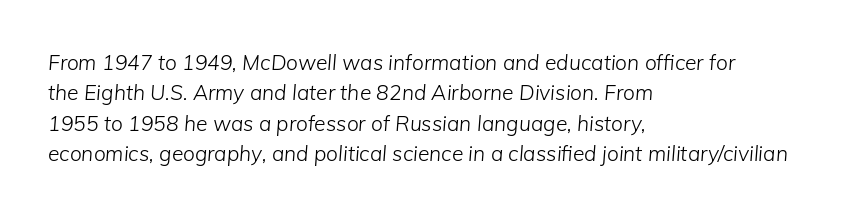
{"italic": "yes", "lean": "right", "slant_degrees": 5, "bold": "no", "underline": "no", "align": "left", "line_spacing": "normal", "line_spacing_ratio": 1.45, "letter_spacing": "normal", "letter_spacing_em": 0.0, "glyph_px": 21}
